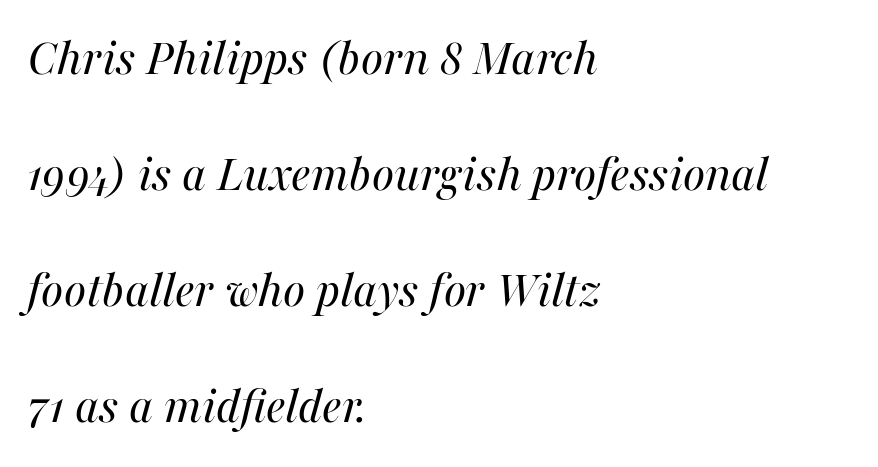
Q: Is the text bold? A: No.
Q: Is the text italic (slanted)? A: Yes, it leans right by about 16 degrees.
Q: Is the text underlined? A: No.
Q: How is the paragraph aligned? A: Left-aligned.
Q: Is the spacing between letters normal or unusually wide? A: Normal.
Q: Is the spacing between lines tight, normal or loose? A: Loose.
Q: Width (condensed, normal, or wide)? A: Normal.
Q: Stroke contrast? A: Medium.
Q: x-height? A: Medium.
Q: Monospaced? A: No.
